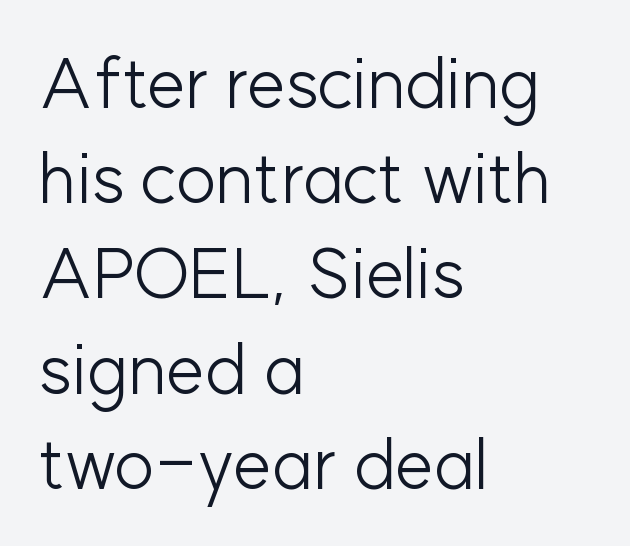
{"serif": "no", "italic": "no", "bold": "no", "weight": "light", "width": "normal", "stroke_contrast": "low", "x_height": "medium", "monospaced": "no", "underline": "no", "align": "left", "line_spacing": "normal", "line_spacing_ratio": 1.36, "letter_spacing": "normal", "letter_spacing_em": 0.0, "glyph_px": 70}
